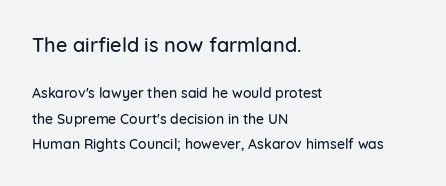
Q: Is the text italic (slanted)? A: No, it is upright.
Q: Is the text underlined? A: No.
Q: How is the paragraph aligned? A: Left-aligned.
Q: Is the spacing between letters normal or unusually wide? A: Normal.
Q: Which block of text is set in a larger size, the first (top) or the second (bottom)? A: The first (top) one.
